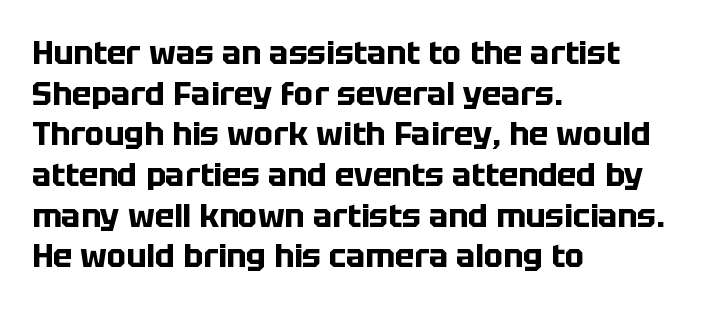
The image shows 32 px bold sans-serif type, upright; set left-aligned, normal line spacing (1.27x), normal letter spacing, not underlined; low stroke contrast and a large x-height.
